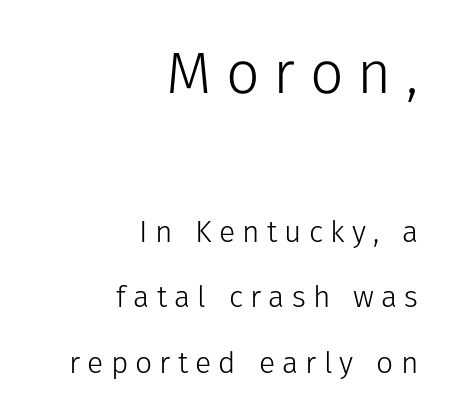
Q: Is the text bold? A: No.
Q: Is the text italic (slanted)? A: No, it is upright.
Q: Is the typeface a serif or a sans-serif typeface? A: Sans-serif.
Q: Is the text underlined? A: No.
Q: How is the paragraph aligned? A: Right-aligned.
Q: Is the spacing between letters normal or unusually wide? A: Unusually wide.
Q: Is the spacing between lines tight, normal or loose? A: Loose.
Q: Which block of text is set in a larger size, the first (top) or the second (bottom)? A: The first (top) one.
Q: Width (condensed, normal, or wide)? A: Normal.
Q: Stroke contrast? A: Low.
Q: x-height? A: Medium.
Q: Monospaced? A: No.
